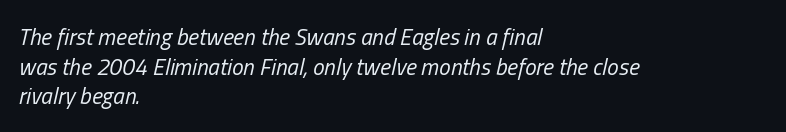
These lines sit exactly where default settings would place them. These lines were composed using italics. Quick note: underline off. The strokes carry an ordinary text weight at most.
